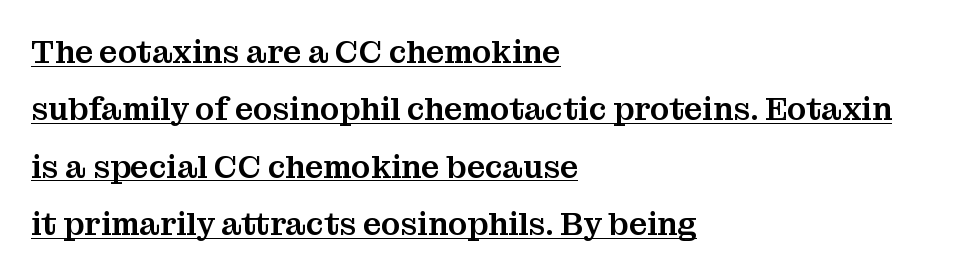
This is underlined copy, the kind a proofreader might mark for attention. The letters advance in unequal steps, a hallmark of proportional type. If you drew a ruler down the left edge, every line would touch it. The horizontal fit of the characters is conventional and even. Little horizontal feet cap the strokes, marking this as serif type. The lettering holds an erect, upright posture throughout.
